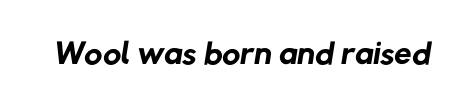
The letters carry no serifs — their stems end cleanly without finishing strokes. Short note: letters normally spaced. Words float on clear page, feet unadorned. Nothing heavy about these letters — not bold at all. Proportional: the letters do not fall into vertical columns.
